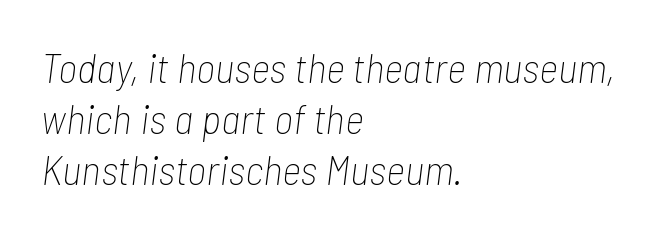
The image shows 42 px thin, condensed type, italic (leaning right); set left-aligned, line spacing 1.21x, normal letter spacing, not underlined; low stroke contrast and a medium x-height.
